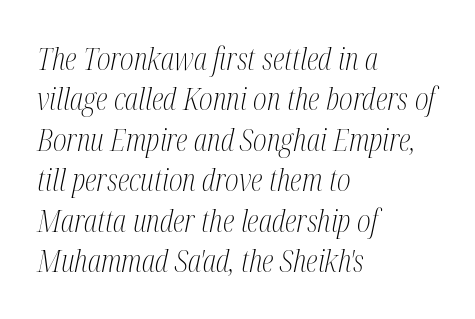
{"serif": "yes", "italic": "yes", "lean": "right", "slant_degrees": 12, "bold": "no", "weight": "light", "width": "condensed", "stroke_contrast": "medium", "x_height": "medium", "monospaced": "no", "underline": "no", "align": "left", "line_spacing": "normal", "line_spacing_ratio": 1.35, "letter_spacing": "normal", "letter_spacing_em": 0.0, "glyph_px": 30}
